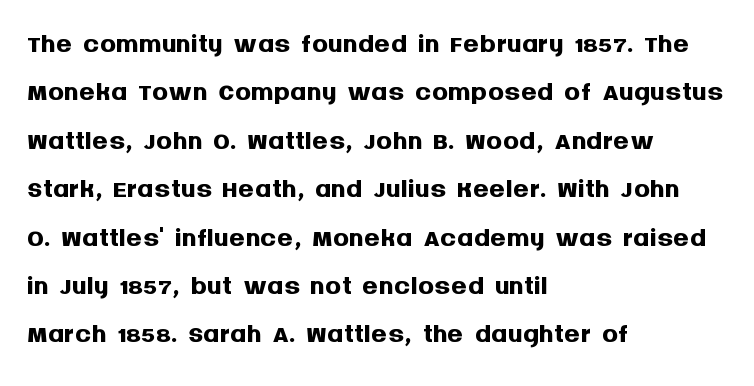
The image shows 40 px semibold sans-serif type, upright; set left-aligned, line spacing 1.21x, normal letter spacing, not underlined; medium stroke contrast and a large x-height.
